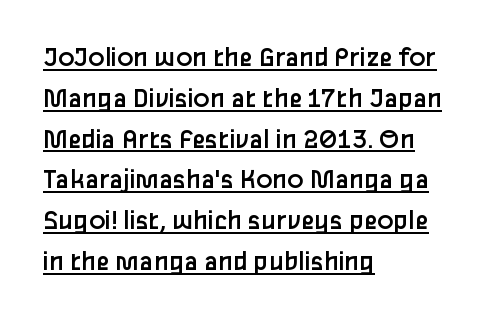
Q: Is the text bold? A: No.
Q: Is the text italic (slanted)? A: No, it is upright.
Q: Is the typeface a serif or a sans-serif typeface? A: Sans-serif.
Q: Is the text underlined? A: Yes.
Q: How is the paragraph aligned? A: Left-aligned.
Q: Is the spacing between letters normal or unusually wide? A: Normal.
Q: Is the spacing between lines tight, normal or loose? A: Normal.
Q: Width (condensed, normal, or wide)? A: Normal.
Q: Stroke contrast? A: Low.
Q: x-height? A: Medium.
Q: Monospaced? A: No.
